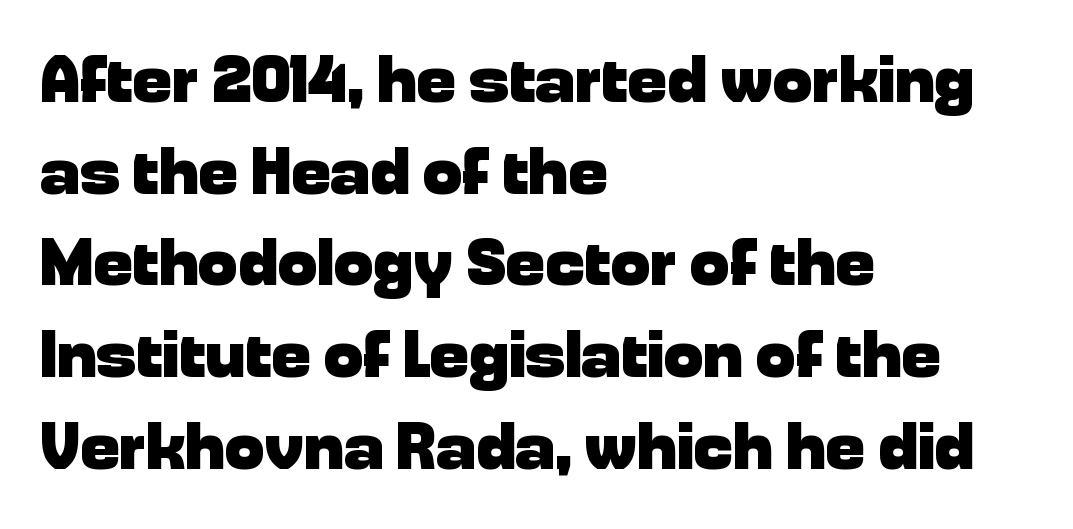
Q: Is the text bold? A: Yes.
Q: Is the text italic (slanted)? A: No, it is upright.
Q: Is the typeface a serif or a sans-serif typeface? A: Sans-serif.
Q: Is the text underlined? A: No.
Q: How is the paragraph aligned? A: Left-aligned.
Q: Is the spacing between letters normal or unusually wide? A: Normal.
Q: Is the spacing between lines tight, normal or loose? A: Normal.
Q: Width (condensed, normal, or wide)? A: Normal.
Q: Stroke contrast? A: Low.
Q: x-height? A: Medium.
Q: Monospaced? A: No.
